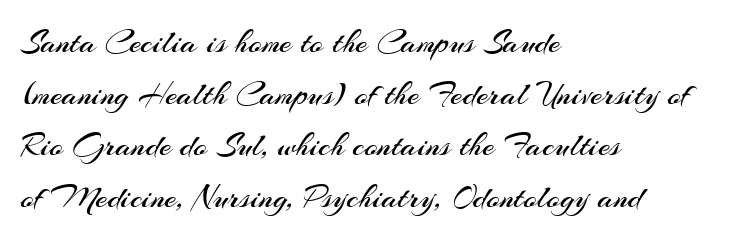
{"serif": "no", "bold": "no", "weight": "regular", "width": "normal", "stroke_contrast": "medium", "x_height": "small", "monospaced": "no", "underline": "no", "align": "left", "line_spacing": "normal", "line_spacing_ratio": 1.52, "letter_spacing": "normal", "letter_spacing_em": 0.0, "glyph_px": 34}
